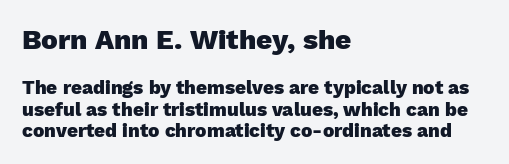
{"serif": "no", "italic": "no", "bold": "yes", "weight": "heavy", "width": "normal", "stroke_contrast": "low", "x_height": "medium", "monospaced": "no", "underline": "no", "align": "left", "line_spacing": "tight", "line_spacing_ratio": 1.13, "letter_spacing": "normal", "letter_spacing_em": 0.0, "larger_block": "first", "size_ratio": 1.47, "glyph_px": 28}
